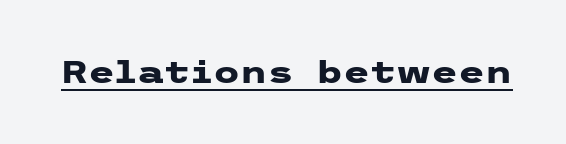
Beneath each row of characters lies a ruled line. Weight check: bold — yes, fully. No italicization has been applied; the sample stays upright. The line texture is even and compact thanks to regular tracking.
